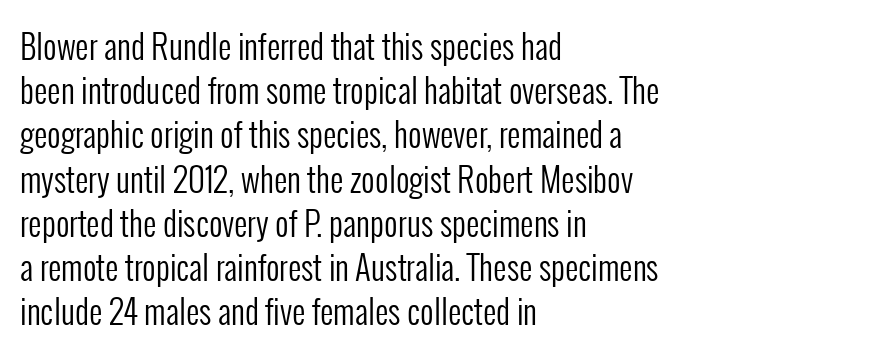
{"serif": "no", "italic": "no", "bold": "no", "weight": "regular", "width": "condensed", "stroke_contrast": "low", "x_height": "medium", "monospaced": "no", "underline": "no", "align": "left", "line_spacing": "normal", "line_spacing_ratio": 1.34, "letter_spacing": "normal", "letter_spacing_em": 0.0, "glyph_px": 33}
